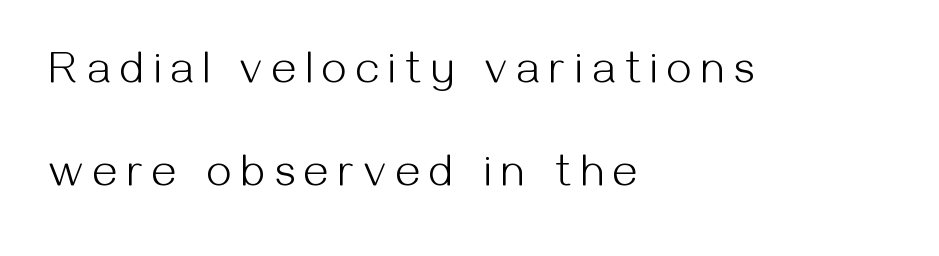
The image shows 44 px light sans-serif type, upright; set left-aligned, loose line spacing (2.34x), unusually wide letter spacing (+0.23 em), not underlined; medium stroke contrast and a medium x-height.
